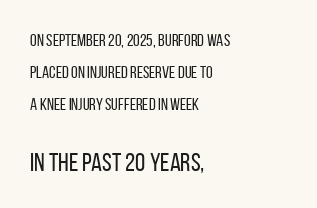
Bare-footed words on every line. Look at the glyph heights: the lower group is clearly the bigger setting. The letterforms sit shoulder to shoulder at normal distance. Designer's note — italics off, roman on. Weight: not bold — regular or lighter.
